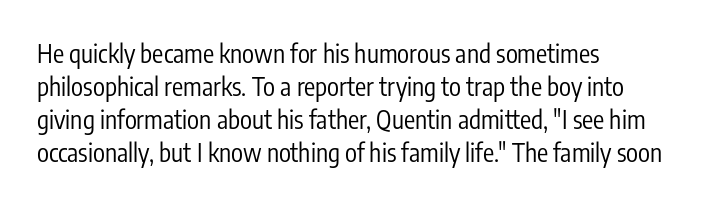
Q: Is the text bold? A: No.
Q: Is the text italic (slanted)? A: No, it is upright.
Q: Is the text underlined? A: No.
Q: How is the paragraph aligned? A: Left-aligned.
Q: Is the spacing between letters normal or unusually wide? A: Normal.
Q: Is the spacing between lines tight, normal or loose? A: Normal.
